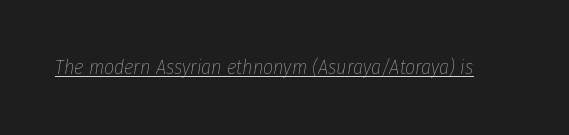
{"italic": "yes", "lean": "right", "slant_degrees": 8, "bold": "no", "underline": "yes", "letter_spacing": "normal", "letter_spacing_em": 0.0, "glyph_px": 20}
